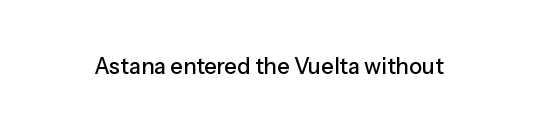
The image shows 22 px text type, upright; set normal letter spacing, not underlined.
